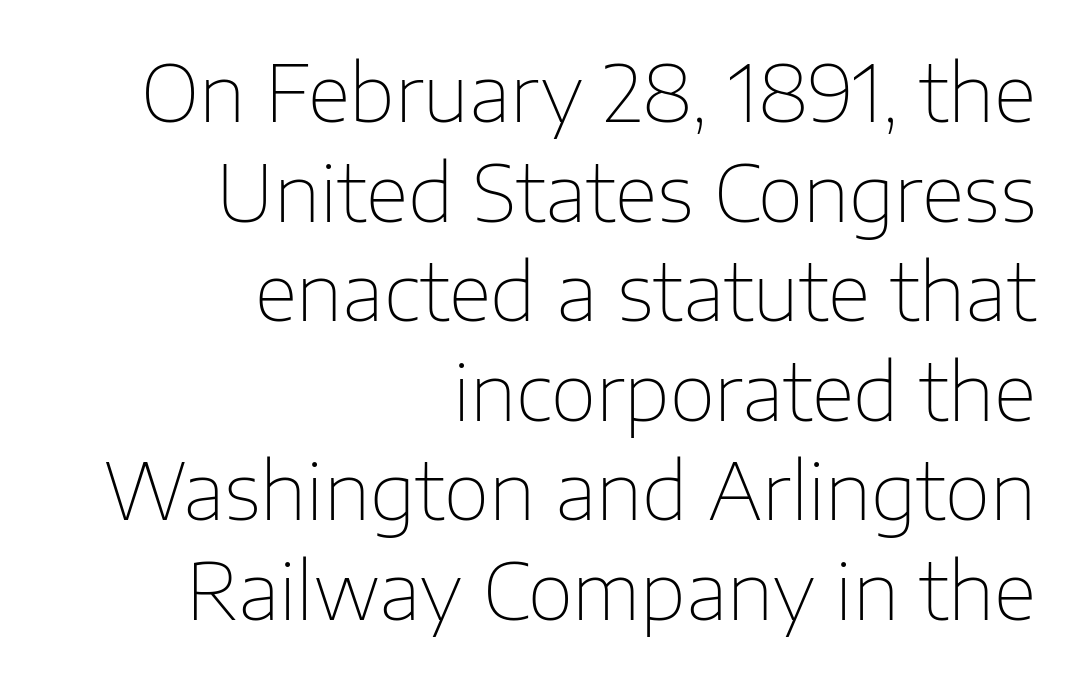
The zone under the glyphs is completely vacant. Short note: letters normally spaced. The lines are quadded right. Heaviness? Minimal to ordinary, like unemphasized prose. This is roman type, the default non-slanted kind. Stroke terminals: plain, sans-serif.
